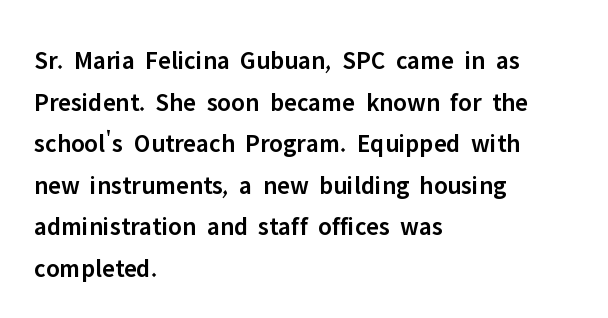
The space between consecutive lines is moderate. All the whitespace from short lines collects on the right. Is there any slant? The stems are plumb. The gaps between neighbouring characters are ordinary and unremarkable. Is the type bold? Partly — it's a semibold, heavier than regular but not fully bold.
